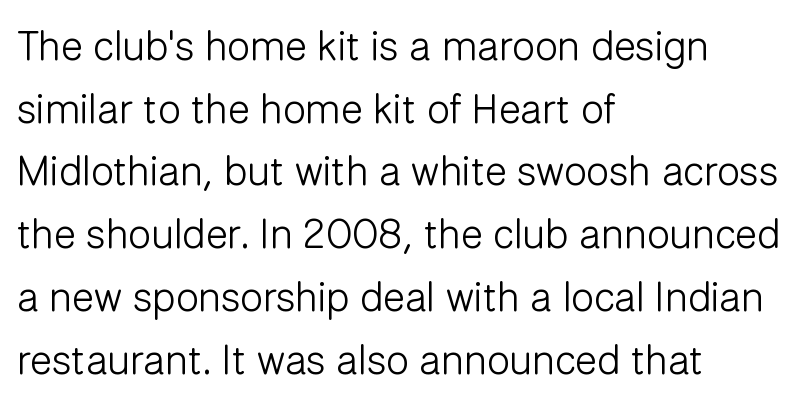
Q: Is the text bold? A: No.
Q: Is the text italic (slanted)? A: No, it is upright.
Q: Is the typeface a serif or a sans-serif typeface? A: Sans-serif.
Q: Is the text underlined? A: No.
Q: How is the paragraph aligned? A: Left-aligned.
Q: Is the spacing between letters normal or unusually wide? A: Normal.
Q: Is the spacing between lines tight, normal or loose? A: Normal.
Q: Width (condensed, normal, or wide)? A: Normal.
Q: Stroke contrast? A: Low.
Q: x-height? A: Medium.
Q: Monospaced? A: No.
